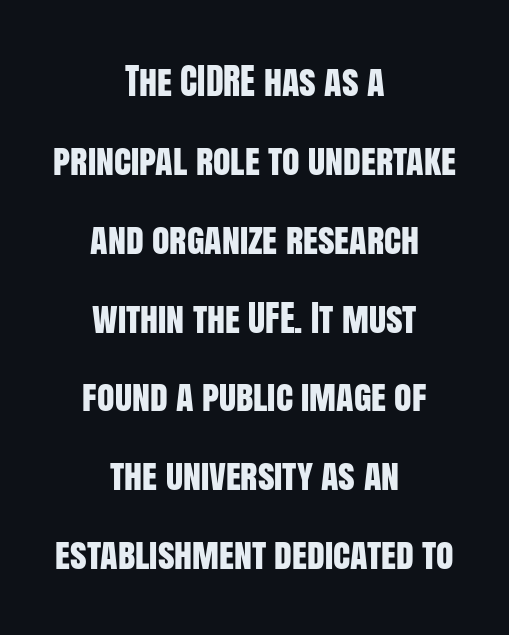
{"serif": "no", "italic": "no", "width": "condensed", "stroke_contrast": "low", "x_height": "large", "monospaced": "no", "underline": "no", "align": "center", "line_spacing": "loose", "line_spacing_ratio": 2.19, "letter_spacing": "normal", "letter_spacing_em": 0.0, "glyph_px": 36}
